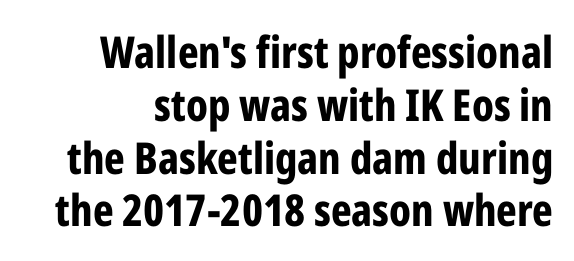
The image shows 44 px bold, condensed sans-serif type, upright; set line spacing 1.2x, normal letter spacing, not underlined; low stroke contrast and a medium x-height.
